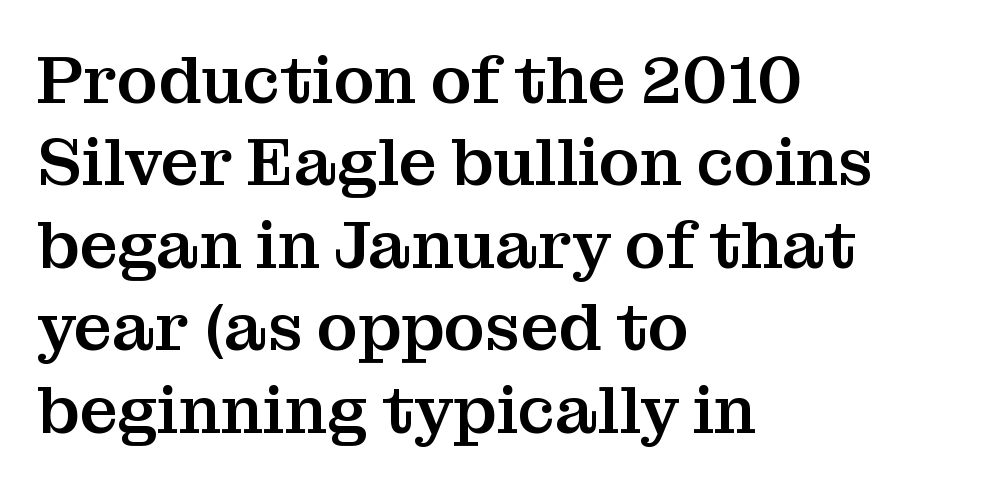
Q: Is the text italic (slanted)? A: No, it is upright.
Q: Is the typeface a serif or a sans-serif typeface? A: Serif.
Q: Is the text underlined? A: No.
Q: How is the paragraph aligned? A: Left-aligned.
Q: Is the spacing between letters normal or unusually wide? A: Normal.
Q: Width (condensed, normal, or wide)? A: Normal.
Q: Stroke contrast? A: Medium.
Q: x-height? A: Medium.
Q: Monospaced? A: No.
